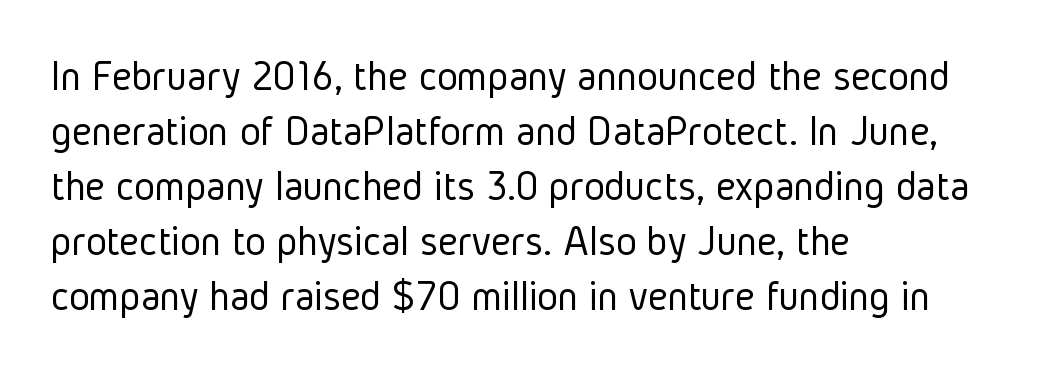
Q: Is the text bold? A: No.
Q: Is the text italic (slanted)? A: No, it is upright.
Q: Is the typeface a serif or a sans-serif typeface? A: Sans-serif.
Q: Is the text underlined? A: No.
Q: How is the paragraph aligned? A: Left-aligned.
Q: Is the spacing between letters normal or unusually wide? A: Normal.
Q: Is the spacing between lines tight, normal or loose? A: Normal.
Q: Width (condensed, normal, or wide)? A: Condensed.
Q: Stroke contrast? A: Low.
Q: x-height? A: Medium.
Q: Monospaced? A: No.
